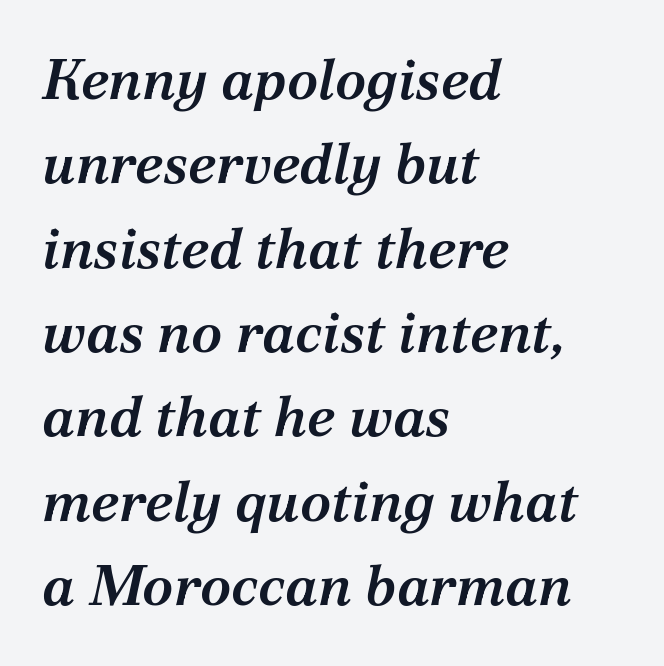
The image shows 57 px semibold serif type, italic (leaning right); set left-aligned, normal line spacing (1.48x), normal letter spacing, not underlined; medium stroke contrast and a medium x-height.
